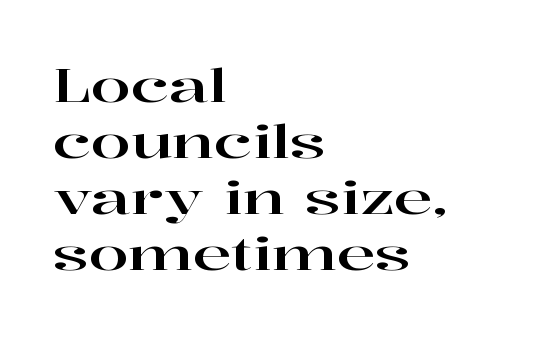
The image shows 46 px wide serif type, upright; set left-aligned, line spacing 1.22x, normal letter spacing, not underlined; high stroke contrast and a medium x-height.
